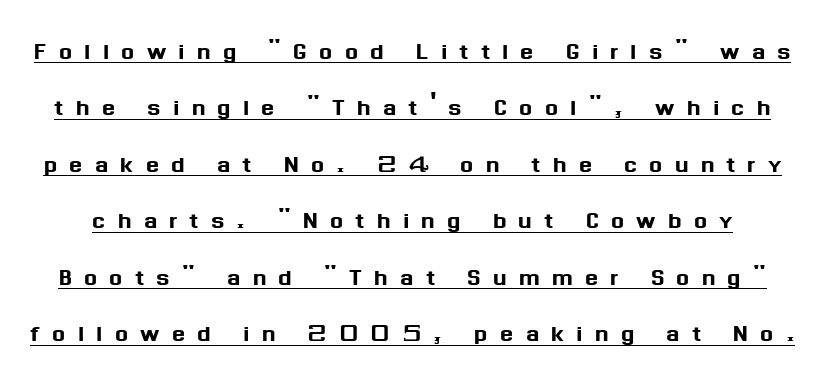
The letters carry no serifs — their stems end cleanly without finishing strokes. This sample uses expanded letter spacing, leaving extra air between glyphs. Notice how the stems are strictly vertical — no italics here. Descenders here cross a horizontal rule under the line. Here the designer chose a conventional face with non-uniform glyph widths.
